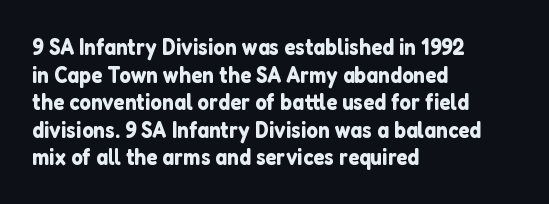
{"italic": "no", "underline": "no", "align": "left", "line_spacing_ratio": 1.2, "letter_spacing": "normal", "letter_spacing_em": 0.0, "glyph_px": 23}
